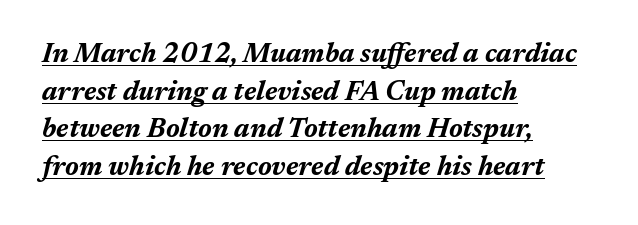
{"italic": "yes", "lean": "right", "slant_degrees": 17, "bold": "yes", "underline": "yes", "align": "left", "line_spacing": "normal", "line_spacing_ratio": 1.39, "letter_spacing": "normal", "letter_spacing_em": 0.0, "glyph_px": 27}
